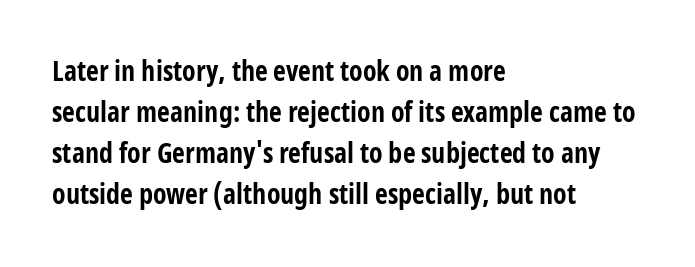
The image shows 28 px bold, condensed sans-serif type, upright; set left-aligned, normal line spacing (1.47x), normal letter spacing, not underlined; low stroke contrast and a medium x-height.
